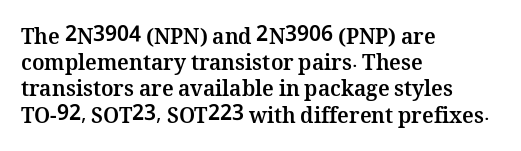
The image shows 21 px bold type, upright; set left-aligned, normal line spacing (1.25x), normal letter spacing, not underlined.
